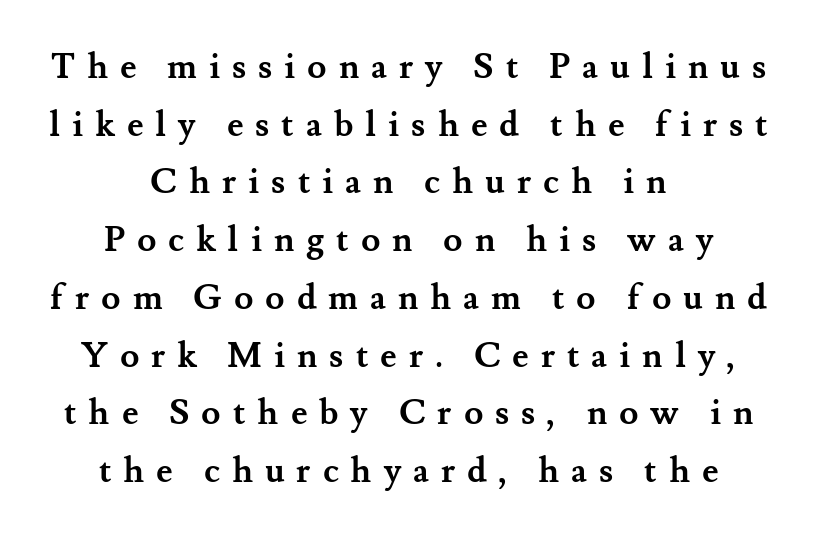
The image shows 35 px semibold serif type, upright; set centered, normal line spacing (1.65x), unusually wide letter spacing (+0.34 em), not underlined; medium stroke contrast and a small x-height.
